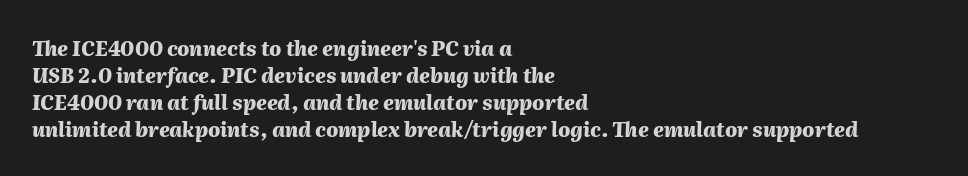
Compared with ordinary roman type, these characters are visibly tilted. No extra tracking has been applied to these lines. How heavy is the stroke? Heavy — this is a bold. Type without underlining.
